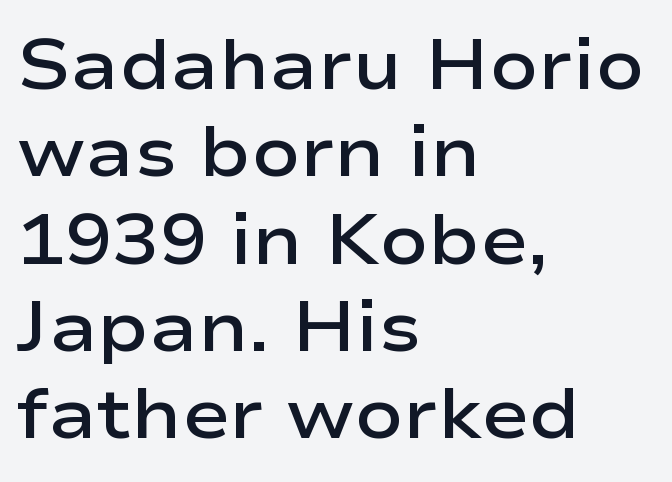
The image shows 71 px semibold, wide sans-serif type, upright; set left-aligned, line spacing 1.23x, normal letter spacing, not underlined; low stroke contrast and a medium x-height.
